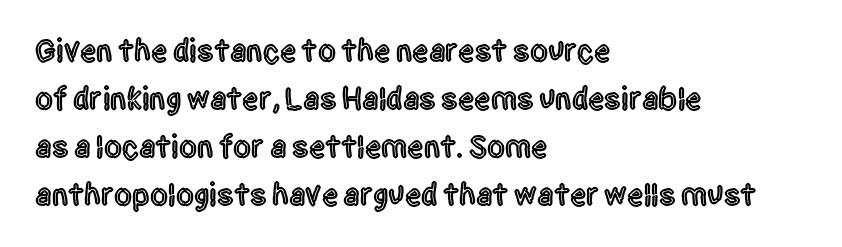
Serif or sans? Sans — the stroke terminals are bare. The lettering holds an erect, upright posture throughout. This sample has the flowing, uneven cadence of proportional lettering. Regarding leading, the lines here are spaced in the standard way. The paragraph has a hard left edge and a soft right edge.
